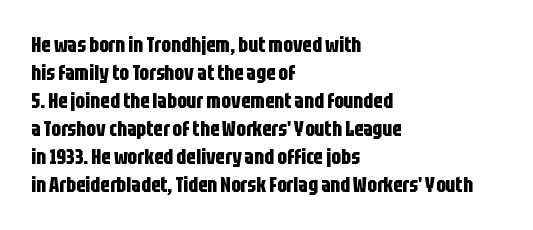
Style check: upright. Reading down the block, your eye returns to a fixed left position each line. This rendering leaves character spacing at its baseline value. Check under the words: just untouched page.
